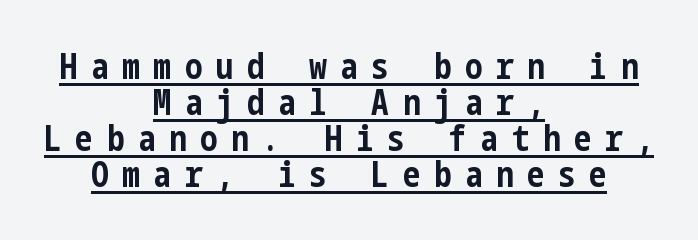
Posture: straight, roman, zero tilt. Short note: letters widely spaced. This sample carries an underscore along the baseline area. The face used here is a sans, in the tradition of grotesques and geometrics. In terms of leading, this rendering errs on the cramped side. Each glyph is drawn with heavy, bold strokes.
